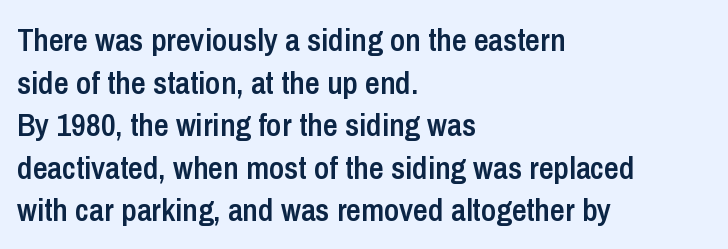
Q: Is the text bold? A: Semi-bold.
Q: Is the text italic (slanted)? A: No, it is upright.
Q: Is the typeface a serif or a sans-serif typeface? A: Sans-serif.
Q: Is the text underlined? A: No.
Q: How is the paragraph aligned? A: Left-aligned.
Q: Is the spacing between letters normal or unusually wide? A: Normal.
Q: Is the spacing between lines tight, normal or loose? A: Normal.
Q: Width (condensed, normal, or wide)? A: Condensed.
Q: Stroke contrast? A: Low.
Q: x-height? A: Medium.
Q: Monospaced? A: No.
